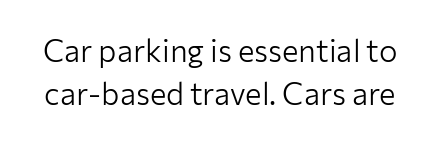
Q: Is the text bold? A: No.
Q: Is the text italic (slanted)? A: No, it is upright.
Q: Is the typeface a serif or a sans-serif typeface? A: Sans-serif.
Q: Is the text underlined? A: No.
Q: Is the spacing between letters normal or unusually wide? A: Normal.
Q: Is the spacing between lines tight, normal or loose? A: Normal.
Q: Width (condensed, normal, or wide)? A: Normal.
Q: Stroke contrast? A: Low.
Q: x-height? A: Medium.
Q: Monospaced? A: No.
